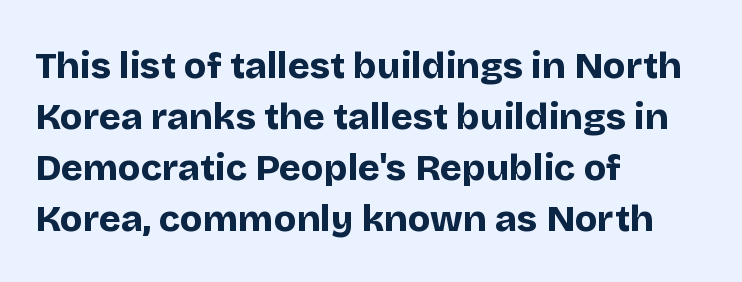
Q: Is the text bold? A: Yes.
Q: Is the text italic (slanted)? A: No, it is upright.
Q: Is the typeface a serif or a sans-serif typeface? A: Sans-serif.
Q: Is the text underlined? A: No.
Q: How is the paragraph aligned? A: Left-aligned.
Q: Is the spacing between letters normal or unusually wide? A: Normal.
Q: Is the spacing between lines tight, normal or loose? A: Normal.
Q: Width (condensed, normal, or wide)? A: Normal.
Q: Stroke contrast? A: Low.
Q: x-height? A: Large.
Q: Monospaced? A: No.
